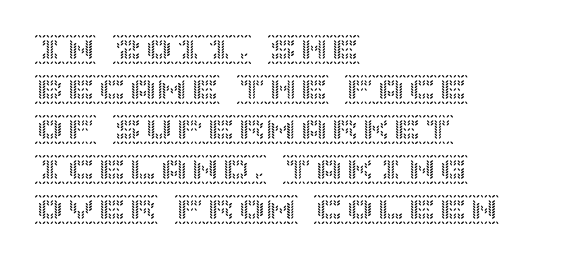
Q: Is the text italic (slanted)? A: No, it is upright.
Q: Is the text underlined? A: No.
Q: How is the paragraph aligned? A: Left-aligned.
Q: Is the spacing between letters normal or unusually wide? A: Normal.
Q: Is the spacing between lines tight, normal or loose? A: Normal.
Q: Width (condensed, normal, or wide)? A: Normal.
Q: x-height? A: Large.
